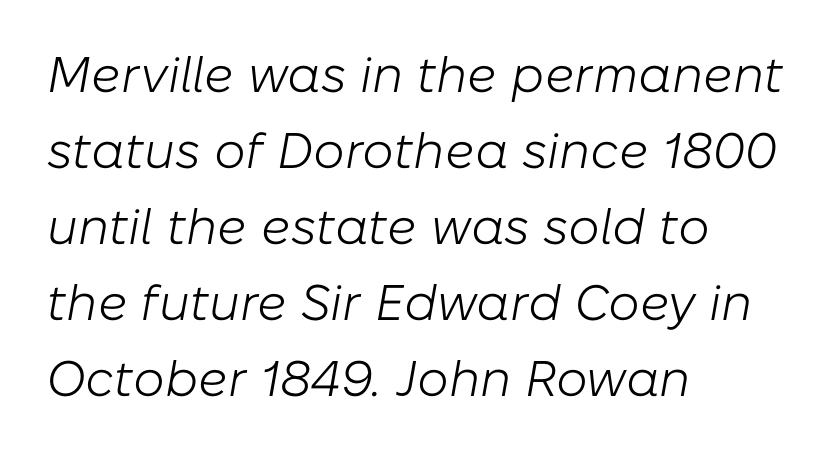
The lettering tilts uniformly, giving the passage an italic look. Glyph-to-glyph distance matches everyday printed text. This block has exactly the height ordinary leading produces. Heft: none added — not bold. Varying glyph widths throughout — classic text-font behaviour. Check under the words: just untouched page.
